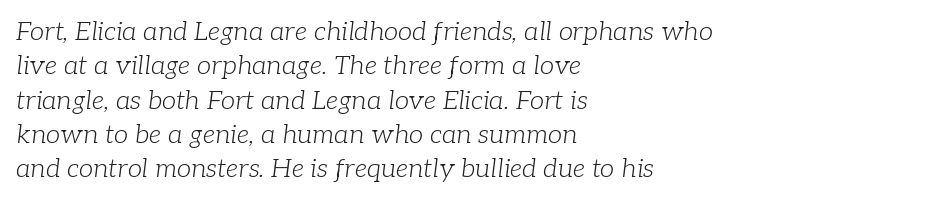
Typeset ragged right — the left edge is the straight one. The space directly below the letters is spotless. Compared with ordinary roman type, these characters are visibly tilted. The weight tops out at a normal text grade. Line spacing here is normal. What stands out about the letter spacing? Nothing — it is the standard amount.
